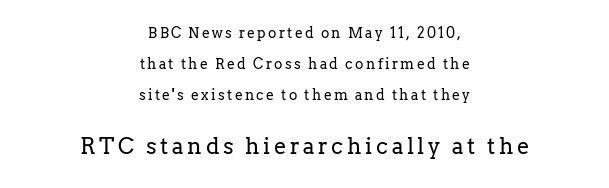
{"italic": "no", "bold": "no", "underline": "no", "align": "center", "line_spacing": "loose", "line_spacing_ratio": 2.21, "larger_block": "second", "size_ratio": 1.57, "glyph_px": 22}
